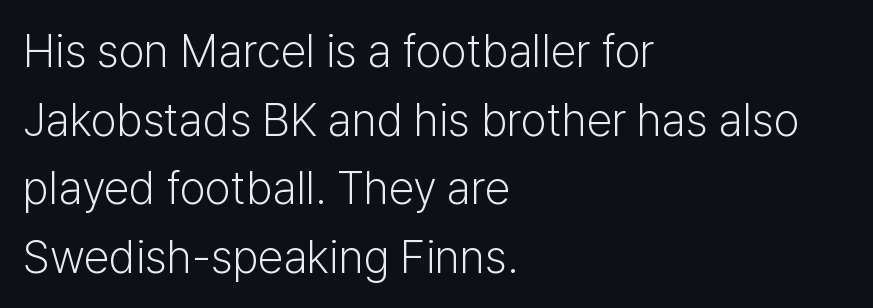
Q: Is the text bold? A: No.
Q: Is the text italic (slanted)? A: No, it is upright.
Q: Is the typeface a serif or a sans-serif typeface? A: Sans-serif.
Q: Is the text underlined? A: No.
Q: How is the paragraph aligned? A: Left-aligned.
Q: Is the spacing between letters normal or unusually wide? A: Normal.
Q: Is the spacing between lines tight, normal or loose? A: Normal.
Q: Width (condensed, normal, or wide)? A: Normal.
Q: Stroke contrast? A: Low.
Q: x-height? A: Medium.
Q: Monospaced? A: No.
